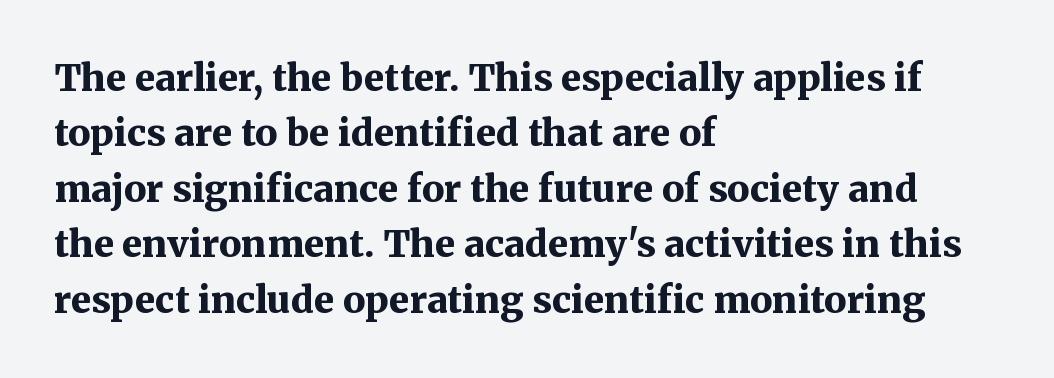
The letters stand upright; this is a roman face. Looks like regular typesetting: each glyph gets only the width it needs. This rendering leaves character spacing at its baseline value. The string is rendered with underlining switched off.
